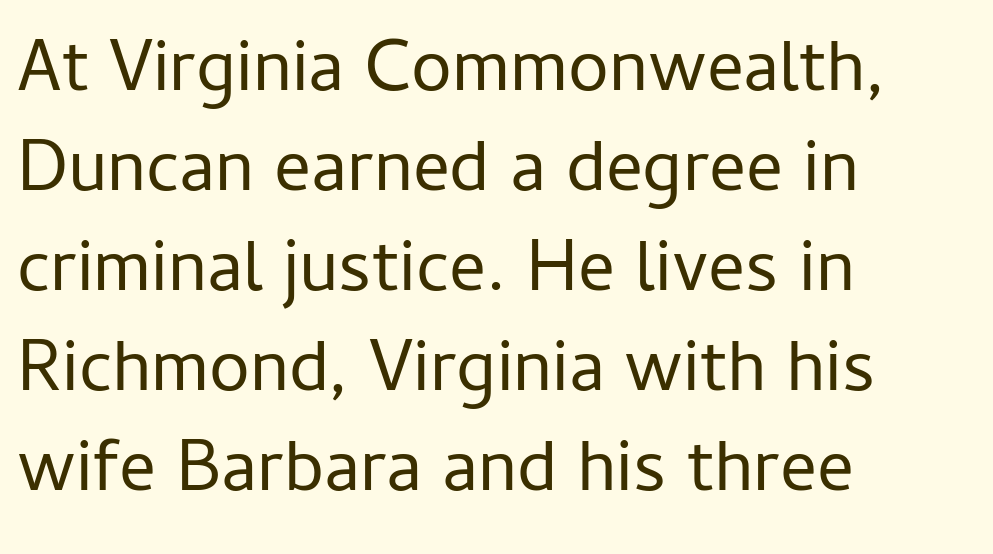
Q: Is the text bold? A: No.
Q: Is the text italic (slanted)? A: No, it is upright.
Q: Is the typeface a serif or a sans-serif typeface? A: Sans-serif.
Q: Is the text underlined? A: No.
Q: How is the paragraph aligned? A: Left-aligned.
Q: Is the spacing between letters normal or unusually wide? A: Normal.
Q: Is the spacing between lines tight, normal or loose? A: Normal.
Q: Width (condensed, normal, or wide)? A: Normal.
Q: Stroke contrast? A: Low.
Q: x-height? A: Medium.
Q: Monospaced? A: No.
